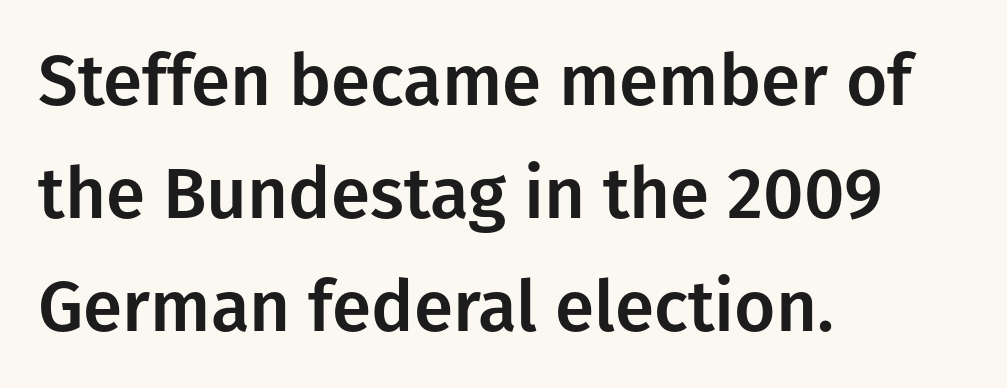
{"serif": "no", "italic": "no", "width": "normal", "stroke_contrast": "low", "x_height": "medium", "monospaced": "no", "underline": "no", "align": "left", "line_spacing": "normal", "line_spacing_ratio": 1.59, "letter_spacing": "normal", "letter_spacing_em": 0.0, "glyph_px": 71}
